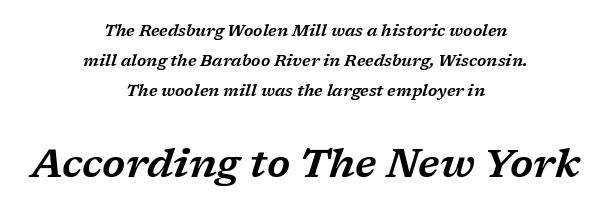
Q: Is the text italic (slanted)? A: Yes, it leans right by about 17 degrees.
Q: Is the typeface a serif or a sans-serif typeface? A: Serif.
Q: Is the text underlined? A: No.
Q: How is the paragraph aligned? A: Centered.
Q: Is the spacing between letters normal or unusually wide? A: Normal.
Q: Which block of text is set in a larger size, the first (top) or the second (bottom)? A: The second (bottom) one.
Q: Width (condensed, normal, or wide)? A: Wide.
Q: Stroke contrast? A: Low.
Q: x-height? A: Medium.
Q: Monospaced? A: No.
